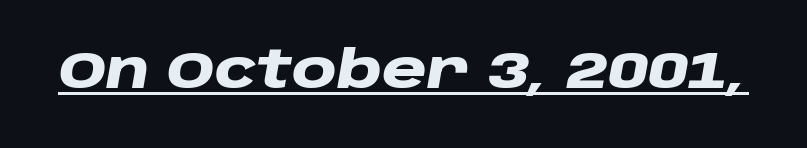
Emphasis is given by a line drawn under the lettering. Proportional: the letters do not fall into vertical columns. A typesetter would call this zero additional tracking. What weight is shown? A full bold with thick strokes. The font's italic variant was chosen for this text.
